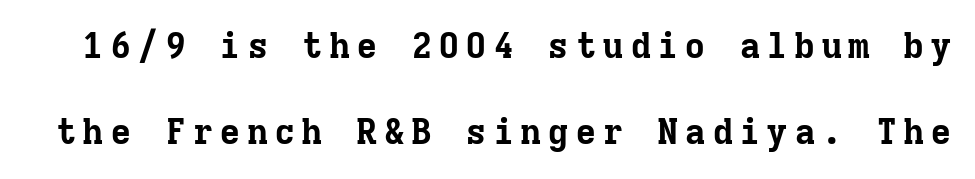
The image shows 36 px bold serif type, upright, monospaced; set loose line spacing (2.39x), not underlined; low stroke contrast and a medium x-height.
